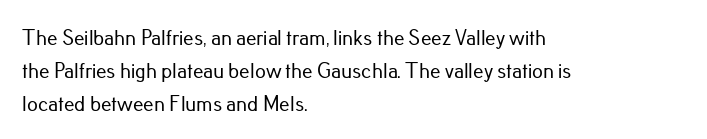
Do the letters lean? They stand straight. You could call the tracking neutral — neither tight nor loose. The passage shown is not underscored anywhere. The ragged edge is on the right, which tells us the setting is flush left. Students, observe: this is what conventionally led text looks like.
